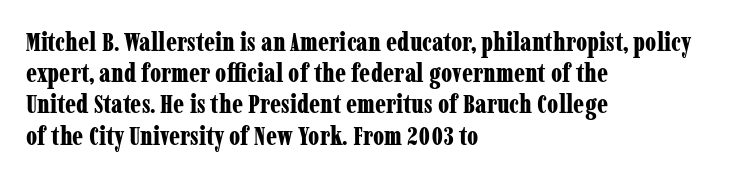
{"italic": "no", "bold": "yes", "underline": "no", "align": "left", "line_spacing_ratio": 1.2, "letter_spacing": "normal", "letter_spacing_em": 0.0, "glyph_px": 26}
